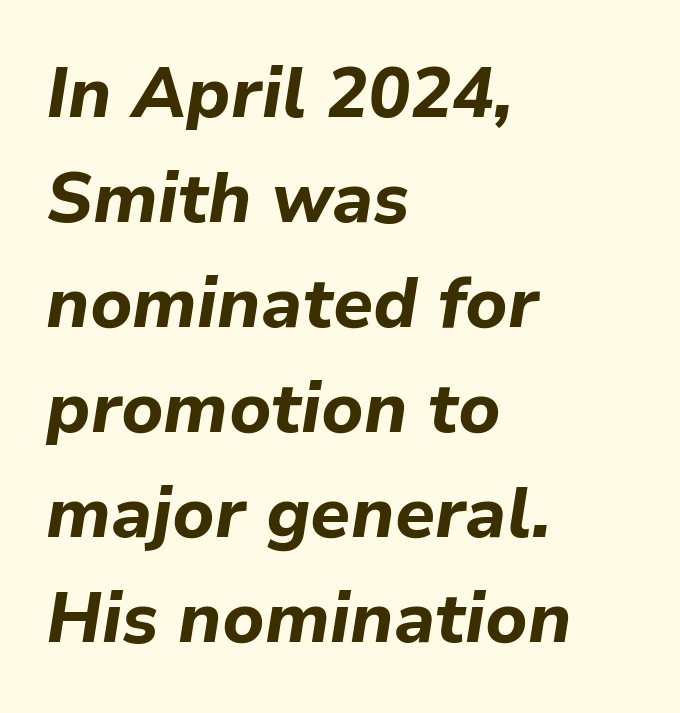
Notice how the passage keeps a crisp vertical edge on the left only. Proportional: the letters do not fall into vertical columns. The space beneath each line is pristine and unruled. Does the weight exceed regular? Yes, all the way to bold.
